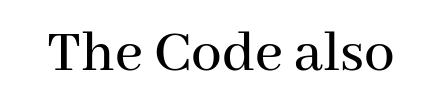
Any mark beneath the type? The region is blank. The font's upright variant was chosen for this text. Character widths vary here, with narrow letters taking less room than wide ones. The gaps between neighbouring characters are ordinary and unremarkable.
